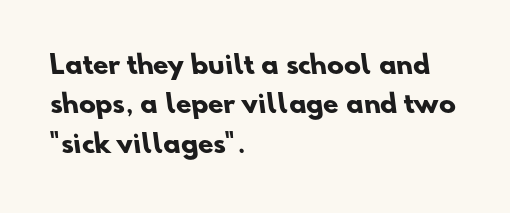
Q: Is the text bold? A: Yes.
Q: Is the text underlined? A: No.
Q: How is the paragraph aligned? A: Left-aligned.
Q: Is the spacing between letters normal or unusually wide? A: Normal.
Q: Is the spacing between lines tight, normal or loose? A: Normal.
